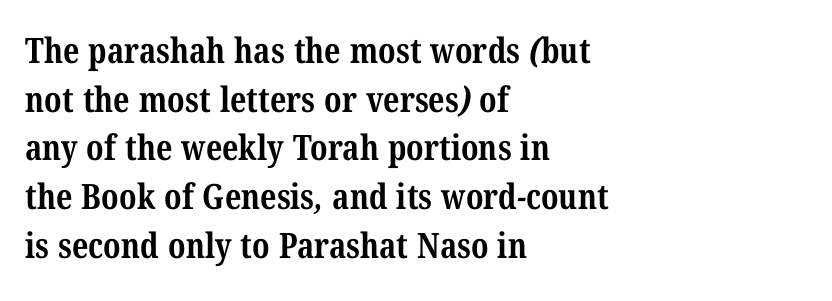
{"serif": "yes", "bold": "yes", "weight": "bold", "width": "condensed", "stroke_contrast": "medium", "x_height": "medium", "monospaced": "no", "underline": "no", "align": "left", "line_spacing": "normal", "line_spacing_ratio": 1.39, "letter_spacing": "normal", "letter_spacing_em": 0.0, "glyph_px": 35}
